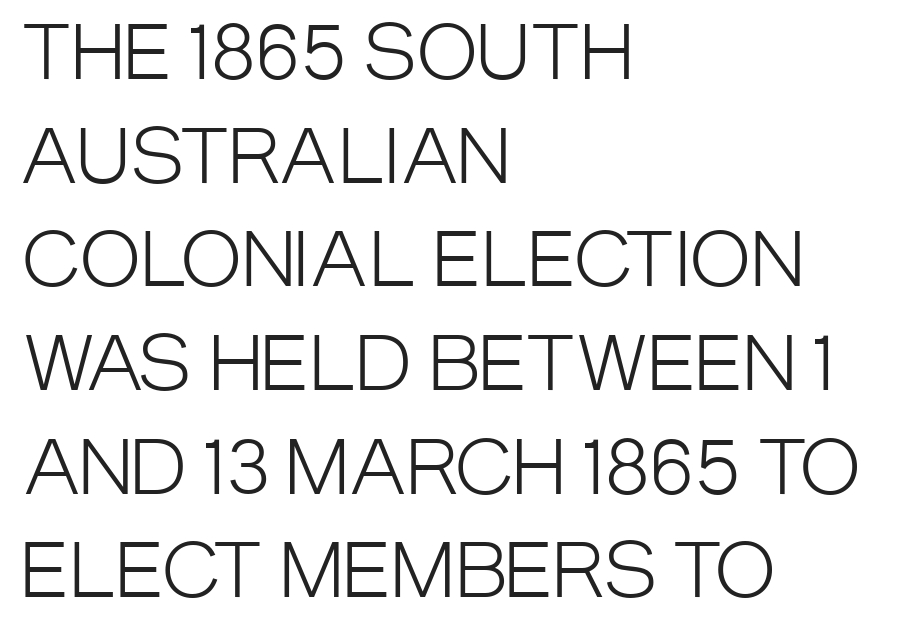
Q: Is the text bold? A: No.
Q: Is the text italic (slanted)? A: No, it is upright.
Q: Is the typeface a serif or a sans-serif typeface? A: Sans-serif.
Q: Is the text underlined? A: No.
Q: How is the paragraph aligned? A: Left-aligned.
Q: Is the spacing between letters normal or unusually wide? A: Normal.
Q: Is the spacing between lines tight, normal or loose? A: Normal.
Q: Width (condensed, normal, or wide)? A: Condensed.
Q: Stroke contrast? A: Low.
Q: x-height? A: Large.
Q: Monospaced? A: No.
